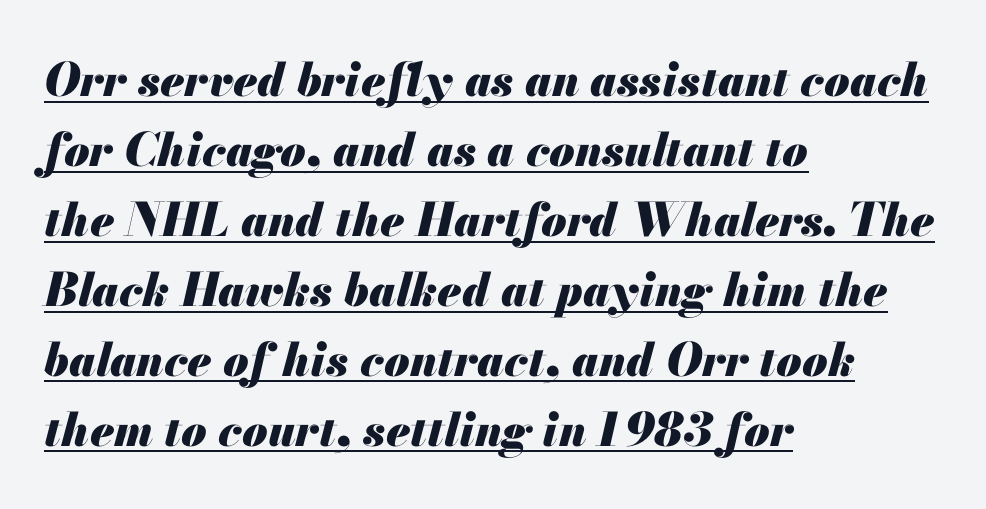
The typography opts for an oblique posture over an upright one. A typesetter would call this proportional, since set widths differ per character. Rows of type keep a routine distance in the vertical direction. Caption: lettering with a line underneath. Caption: multi-line text, flush left, ragged right. This is heavy type, rendered in bold.
